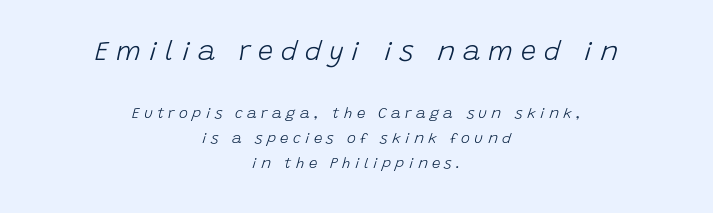
The image shows 27 px text type, italic (leaning right); set centered, normal line spacing (1.68x), unusually wide letter spacing (+0.29 em), not underlined; the first (top) block is 1.8x larger.
